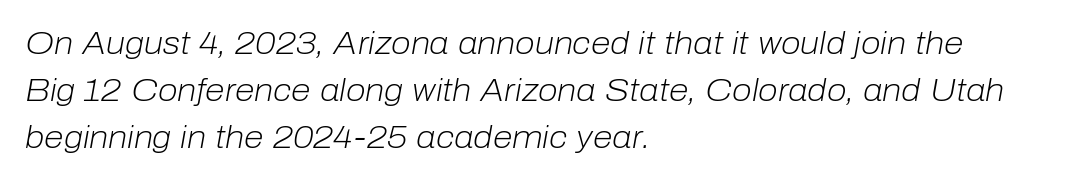
{"italic": "yes", "lean": "right", "slant_degrees": 10, "bold": "no", "weight": "light", "width": "normal", "stroke_contrast": "low", "x_height": "medium", "monospaced": "no", "underline": "no", "align": "left", "line_spacing": "normal", "line_spacing_ratio": 1.47, "letter_spacing": "normal", "letter_spacing_em": 0.0, "glyph_px": 32}
